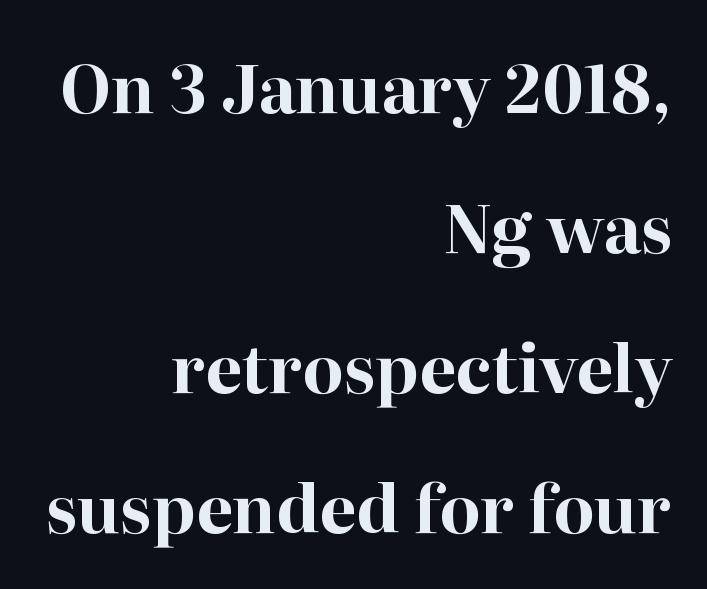
Q: Is the text bold? A: Yes.
Q: Is the text italic (slanted)? A: No, it is upright.
Q: Is the typeface a serif or a sans-serif typeface? A: Serif.
Q: Is the text underlined? A: No.
Q: How is the paragraph aligned? A: Right-aligned.
Q: Is the spacing between letters normal or unusually wide? A: Normal.
Q: Is the spacing between lines tight, normal or loose? A: Loose.
Q: Width (condensed, normal, or wide)? A: Normal.
Q: Stroke contrast? A: High.
Q: x-height? A: Medium.
Q: Monospaced? A: No.
